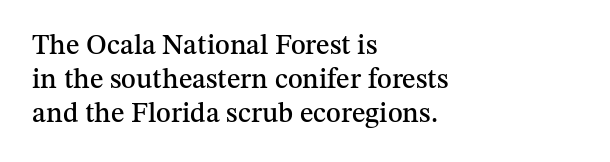
The image shows 28 px serif type, upright; set left-aligned, line spacing 1.22x, normal letter spacing, not underlined; medium stroke contrast and a medium x-height.
